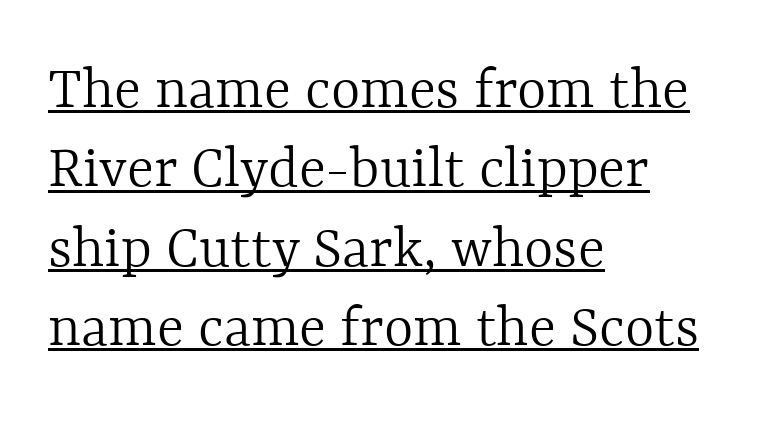
Words appear dense and cohesive because spacing is normal. Every character sits straight up, as roman type does. Is there much room between lines? A standard amount, neither cramped nor airy. Do the characters align in a grid? No, the font is proportional.
